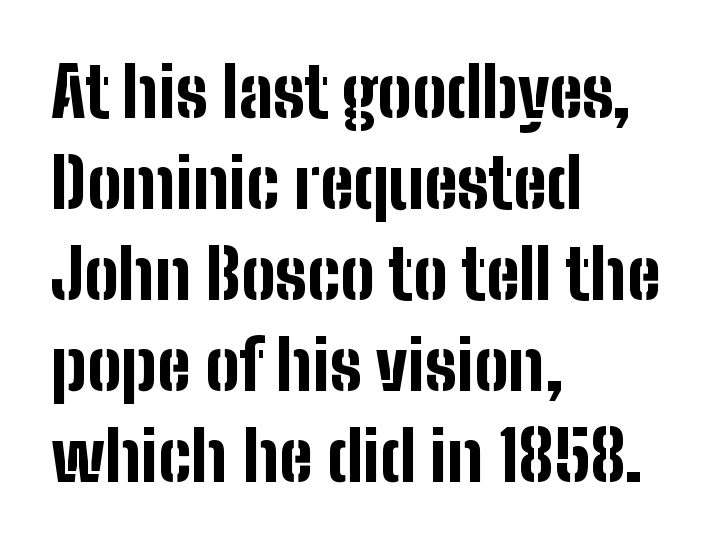
{"serif": "no", "italic": "no", "bold": "yes", "weight": "bold", "width": "condensed", "stroke_contrast": "low", "x_height": "medium", "monospaced": "no", "underline": "no", "align": "left", "line_spacing": "normal", "line_spacing_ratio": 1.34, "letter_spacing": "normal", "letter_spacing_em": 0.0, "glyph_px": 68}
